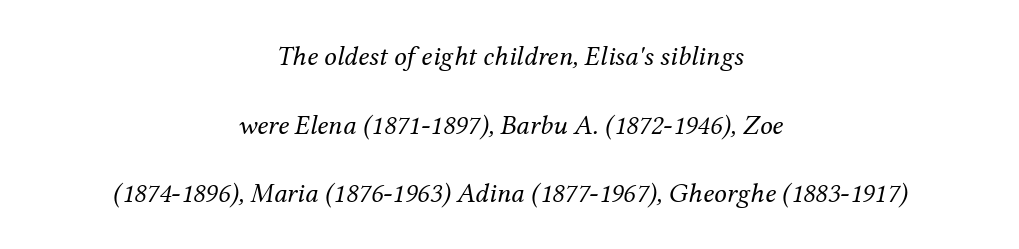
{"serif": "yes", "italic": "yes", "lean": "right", "slant_degrees": 12, "bold": "no", "weight": "regular", "width": "normal", "stroke_contrast": "medium", "x_height": "medium", "monospaced": "no", "underline": "no", "align": "center", "line_spacing": "loose", "line_spacing_ratio": 2.45, "letter_spacing": "normal", "letter_spacing_em": 0.0, "glyph_px": 28}
